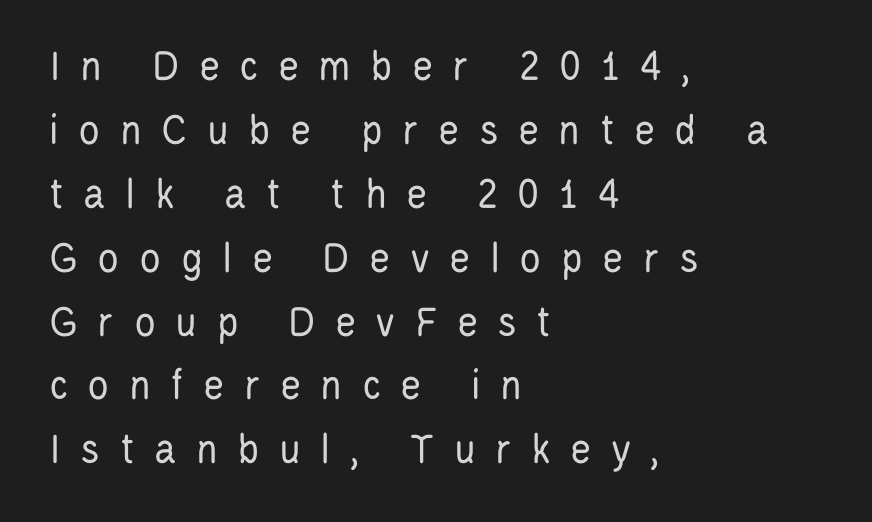
Line spacing here is normal. Does extra space separate the letters? Yes, quite a lot of it. Typographically, this falls in the sans-serif category. You could not count columns in this text — the font is proportionally spaced. Think standard paragraph weight, or any step lighter than that.
